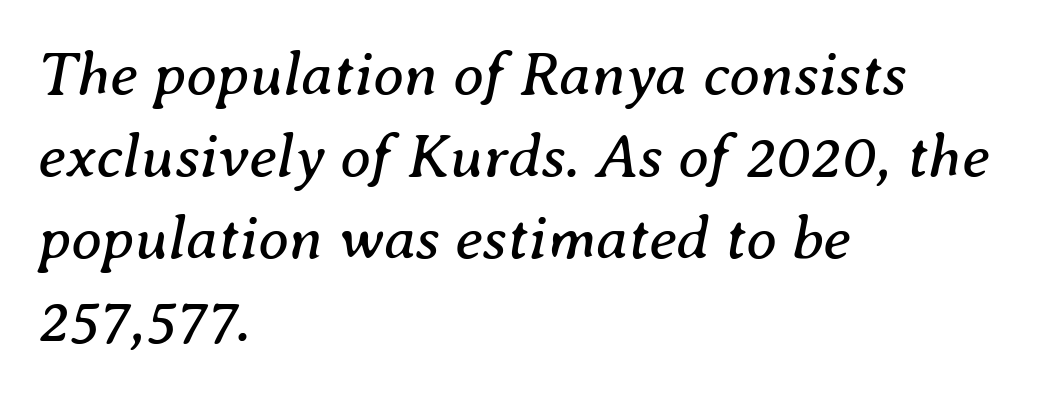
The image shows 62 px regular-weight serif type, italic (leaning right); set left-aligned, normal line spacing (1.32x), normal letter spacing, not underlined; medium stroke contrast and a medium x-height.
